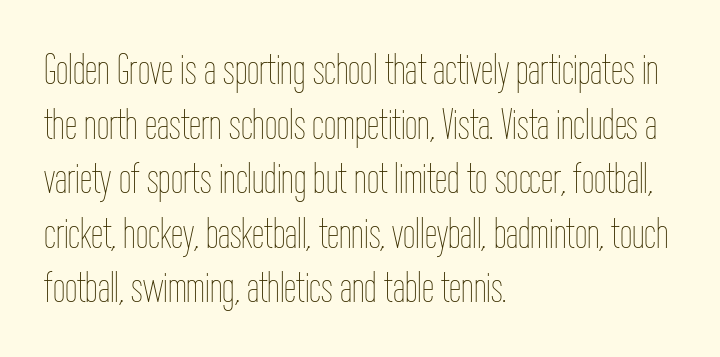
{"italic": "no", "bold": "no", "weight": "thin", "width": "condensed", "stroke_contrast": "low", "x_height": "medium", "monospaced": "no", "underline": "no", "align": "left", "line_spacing_ratio": 1.24, "letter_spacing": "normal", "letter_spacing_em": 0.0, "glyph_px": 44}
